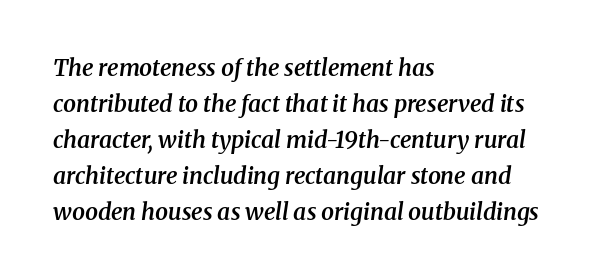
Q: Is the text bold? A: Semi-bold.
Q: Is the text italic (slanted)? A: Yes, it leans right by about 8 degrees.
Q: Is the text underlined? A: No.
Q: How is the paragraph aligned? A: Left-aligned.
Q: Is the spacing between letters normal or unusually wide? A: Normal.
Q: Is the spacing between lines tight, normal or loose? A: Normal.
